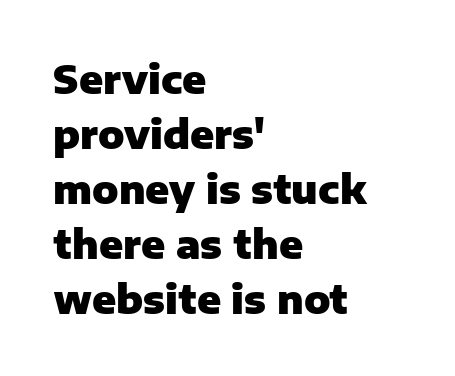
Q: Is the text bold? A: Yes.
Q: Is the text italic (slanted)? A: No, it is upright.
Q: Is the typeface a serif or a sans-serif typeface? A: Sans-serif.
Q: Is the text underlined? A: No.
Q: How is the paragraph aligned? A: Left-aligned.
Q: Is the spacing between letters normal or unusually wide? A: Normal.
Q: Is the spacing between lines tight, normal or loose? A: Normal.
Q: Width (condensed, normal, or wide)? A: Normal.
Q: Stroke contrast? A: Low.
Q: x-height? A: Medium.
Q: Monospaced? A: No.
